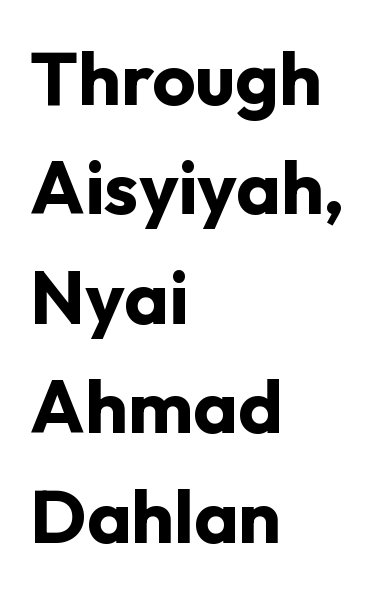
Is this a fixed-width face? No — the glyphs have proportional, varying widths. This is heavy type, rendered in bold. Summary of vertical rhythm: regular, with standard interline spacing. In CSS terms this would be text-align: left. Do the letters lean? They stand straight. Underlining? Definitely not there.
